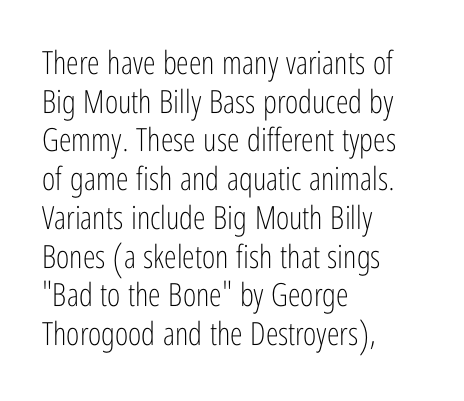
{"serif": "no", "italic": "no", "bold": "no", "weight": "light", "width": "condensed", "stroke_contrast": "low", "x_height": "medium", "monospaced": "no", "underline": "no", "align": "left", "line_spacing_ratio": 1.21, "letter_spacing": "normal", "letter_spacing_em": 0.0, "glyph_px": 32}
